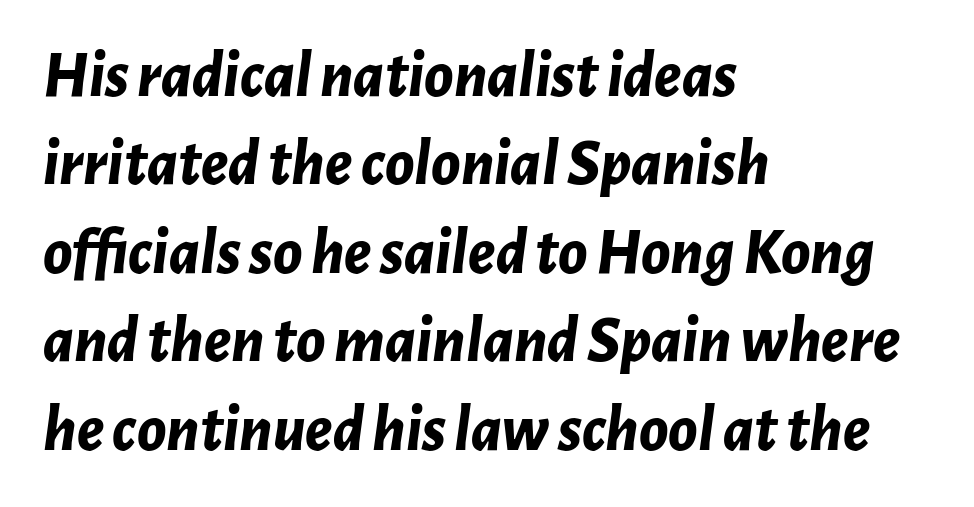
Q: Is the text bold? A: Yes.
Q: Is the text italic (slanted)? A: Yes, it leans right by about 7 degrees.
Q: Is the text underlined? A: No.
Q: How is the paragraph aligned? A: Left-aligned.
Q: Is the spacing between letters normal or unusually wide? A: Normal.
Q: Is the spacing between lines tight, normal or loose? A: Normal.
Q: Width (condensed, normal, or wide)? A: Normal.
Q: Stroke contrast? A: Low.
Q: x-height? A: Medium.
Q: Monospaced? A: No.
